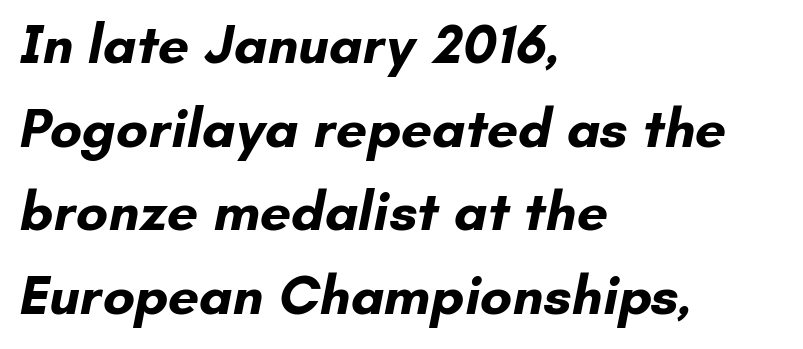
In terms of letterform style, serifs are entirely absent. Plenty of ink on the page — the face is bold. If you drew a ruler down the left edge, every line would touch it. The face used here is proportionally spaced, like ordinary book or web type. Inter-character spacing is left at the font's built-in metrics.
